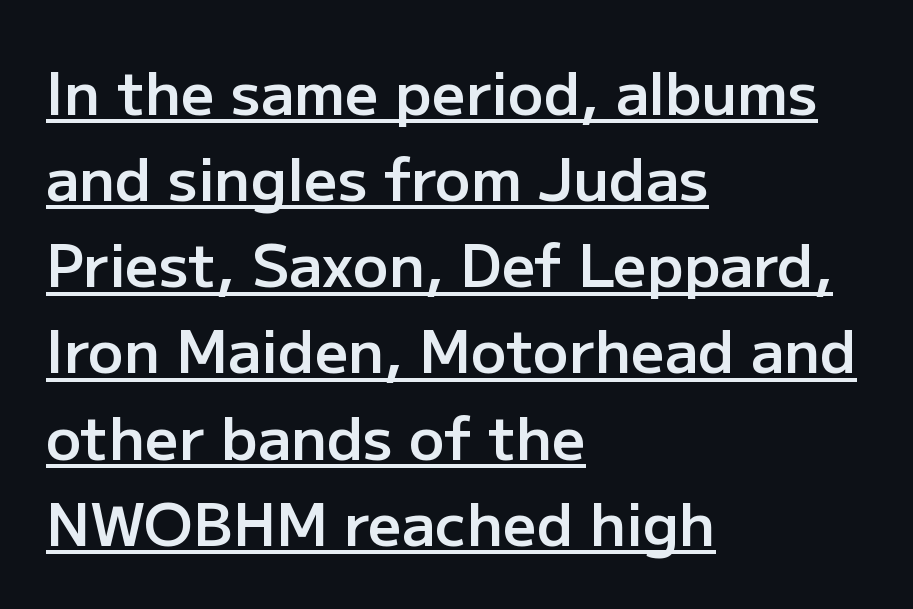
Q: Is the text bold? A: Semi-bold.
Q: Is the text italic (slanted)? A: No, it is upright.
Q: Is the typeface a serif or a sans-serif typeface? A: Sans-serif.
Q: Is the text underlined? A: Yes.
Q: How is the paragraph aligned? A: Left-aligned.
Q: Is the spacing between letters normal or unusually wide? A: Normal.
Q: Is the spacing between lines tight, normal or loose? A: Normal.
Q: Width (condensed, normal, or wide)? A: Normal.
Q: Stroke contrast? A: Low.
Q: x-height? A: Medium.
Q: Monospaced? A: No.
